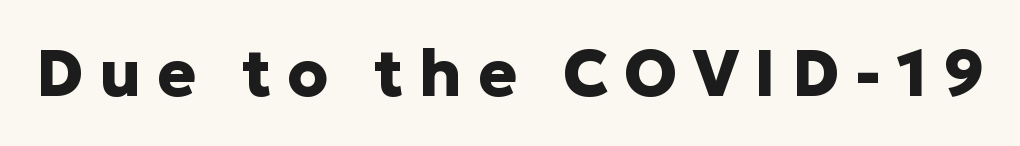
The type is letterspaced generously, with wide tracking. The sample has been set heavy, in full bold. The glyphs are unaccompanied by any horizontal stroke below them. Font category for this specimen: sans-serif. Think of a printed novel: that variable character pitch is what you see here. This sample uses an upright cut, with every glyph sitting square on the baseline.
